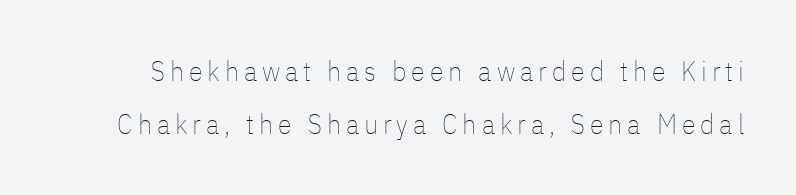
{"italic": "no", "bold": "no", "weight": "thin", "width": "condensed", "stroke_contrast": "low", "x_height": "medium", "monospaced": "no", "underline": "no", "line_spacing": "loose", "line_spacing_ratio": 1.9, "glyph_px": 28}
